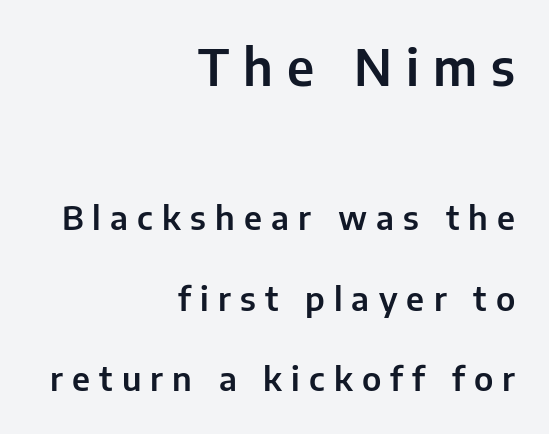
{"serif": "no", "italic": "no", "width": "normal", "stroke_contrast": "low", "x_height": "medium", "monospaced": "no", "underline": "no", "align": "right", "line_spacing": "loose", "line_spacing_ratio": 2.44, "letter_spacing": "wide", "letter_spacing_em": 0.28, "larger_block": "first", "size_ratio": 1.52, "glyph_px": 50}
